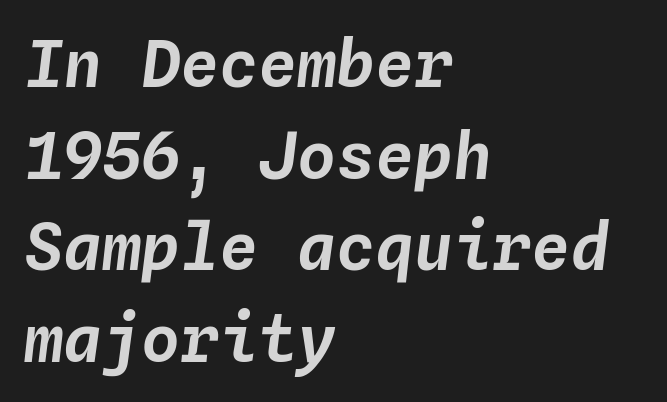
Is the type slanted? Yes — the strokes lean at a clear angle. The rendering anchors every line to the left-hand side. This block has exactly the height ordinary leading produces. Is this a fixed-width face? Yes — each glyph sits in an identical cell.
